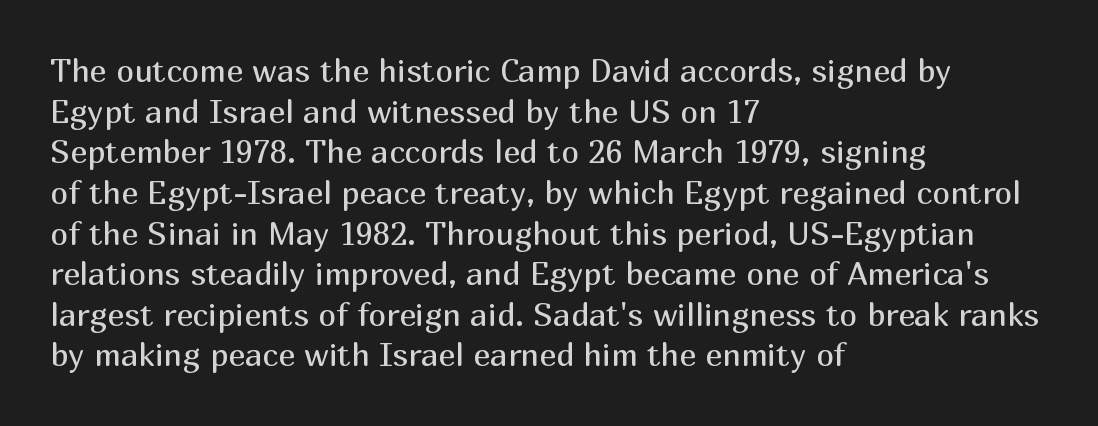
The setting favours the left margin, as ordinary paragraphs usually do. A normal amount of white space separates one row of letters from the next. Style check: upright. These lines keep a tight, regular rhythm from letter to letter. Here the designer chose a conventional face with non-uniform glyph widths.
